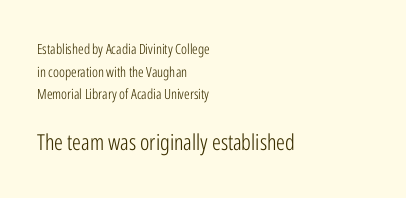
{"italic": "no", "bold": "no", "underline": "no", "align": "left", "line_spacing": "normal", "line_spacing_ratio": 1.62, "letter_spacing": "normal", "letter_spacing_em": 0.0, "larger_block": "second", "size_ratio": 1.57, "glyph_px": 22}
